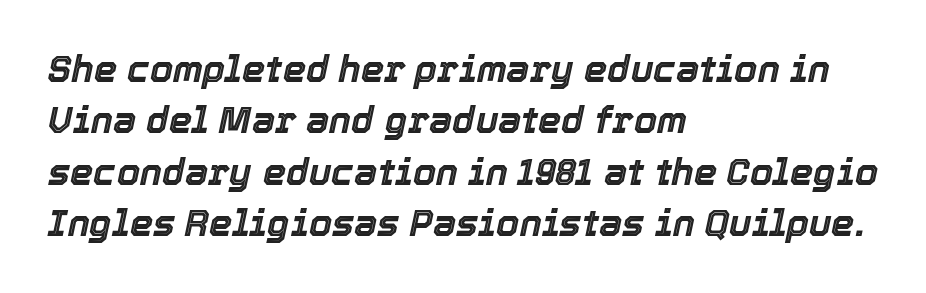
{"italic": "yes", "lean": "right", "slant_degrees": 12, "width": "normal", "x_height": "medium", "monospaced": "no", "underline": "no", "align": "left", "line_spacing": "normal", "line_spacing_ratio": 1.39, "letter_spacing": "normal", "letter_spacing_em": 0.0, "glyph_px": 37}
